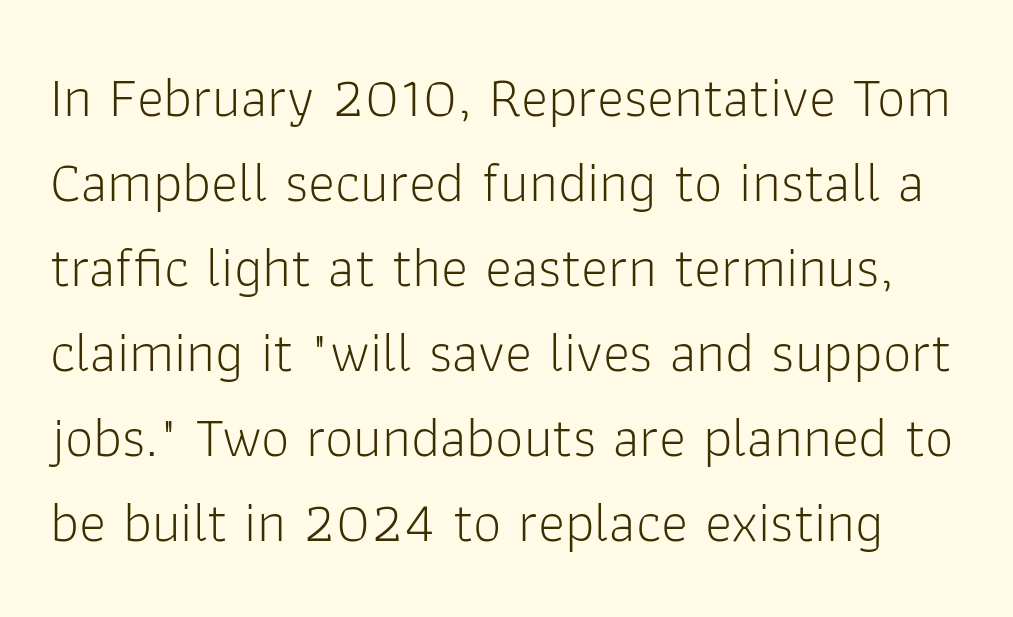
Q: Is the text bold? A: No.
Q: Is the text italic (slanted)? A: No, it is upright.
Q: Is the typeface a serif or a sans-serif typeface? A: Sans-serif.
Q: Is the text underlined? A: No.
Q: Is the spacing between letters normal or unusually wide? A: Normal.
Q: Is the spacing between lines tight, normal or loose? A: Normal.
Q: Width (condensed, normal, or wide)? A: Normal.
Q: Stroke contrast? A: Low.
Q: x-height? A: Medium.
Q: Monospaced? A: No.
